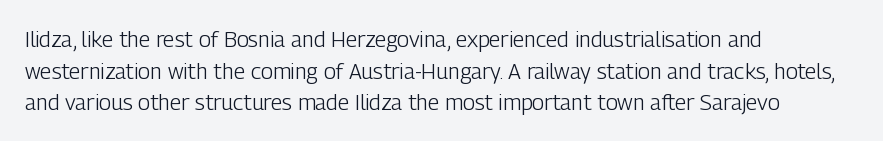
{"italic": "no", "bold": "no", "underline": "no", "align": "left", "line_spacing": "normal", "line_spacing_ratio": 1.44, "letter_spacing": "normal", "letter_spacing_em": 0.0, "glyph_px": 22}
